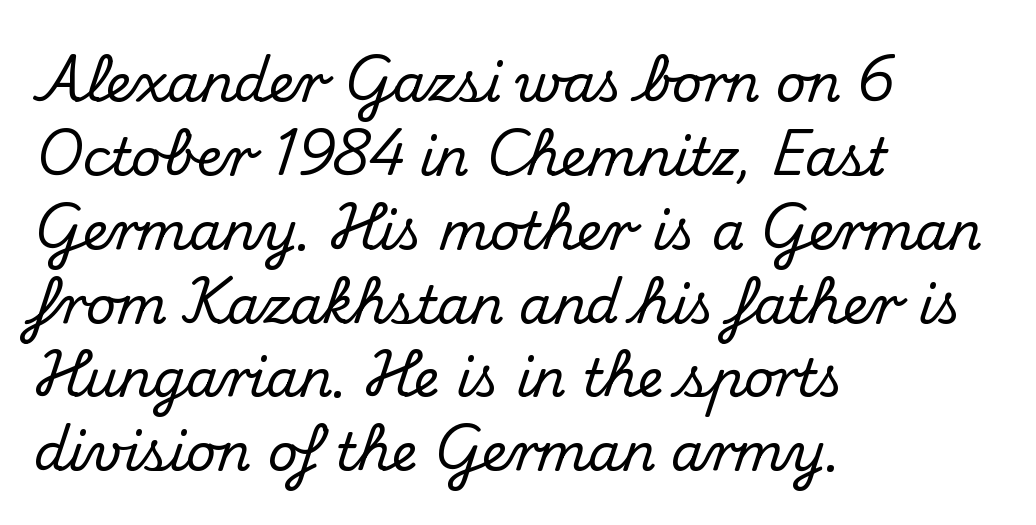
Q: Is the text italic (slanted)? A: Yes.
Q: Is the typeface a serif or a sans-serif typeface? A: Serif.
Q: Is the text underlined? A: No.
Q: How is the paragraph aligned? A: Left-aligned.
Q: Is the spacing between letters normal or unusually wide? A: Normal.
Q: Is the spacing between lines tight, normal or loose? A: Normal.
Q: Width (condensed, normal, or wide)? A: Normal.
Q: Stroke contrast? A: Medium.
Q: x-height? A: Small.
Q: Monospaced? A: No.
